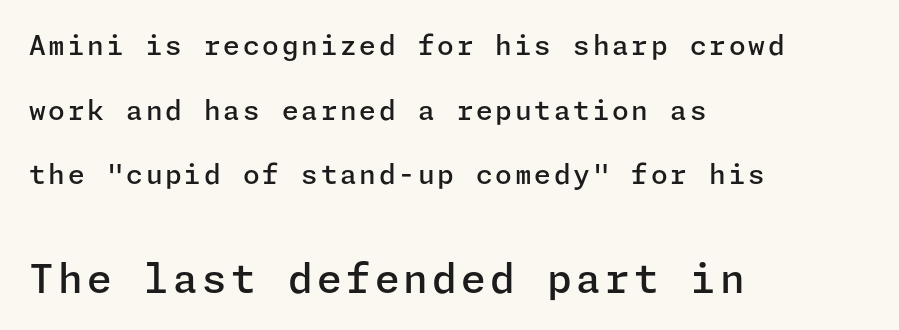
Q: Is the text bold? A: Semi-bold.
Q: Is the text italic (slanted)? A: No, it is upright.
Q: Is the typeface a serif or a sans-serif typeface? A: Sans-serif.
Q: Is the text underlined? A: No.
Q: How is the paragraph aligned? A: Left-aligned.
Q: Is the spacing between lines tight, normal or loose? A: Loose.
Q: Which block of text is set in a larger size, the first (top) or the second (bottom)? A: The second (bottom) one.
Q: Width (condensed, normal, or wide)? A: Normal.
Q: Stroke contrast? A: Low.
Q: x-height? A: Medium.
